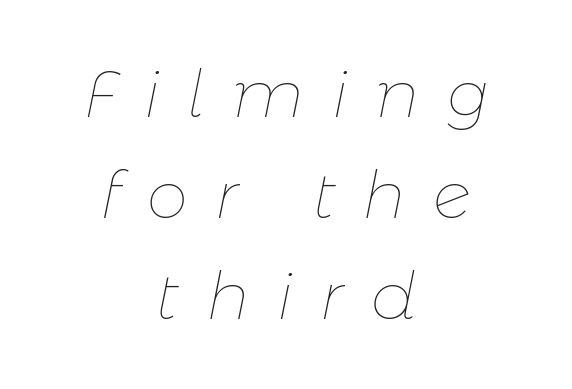
A typesetter would call this heavily tracked-out type. The setting favours the middle, as headings and verse often do. This block has exactly the height ordinary leading produces. Spacing verdict: proportional, widths tailored to each character. Descenders hang freely into open space.
